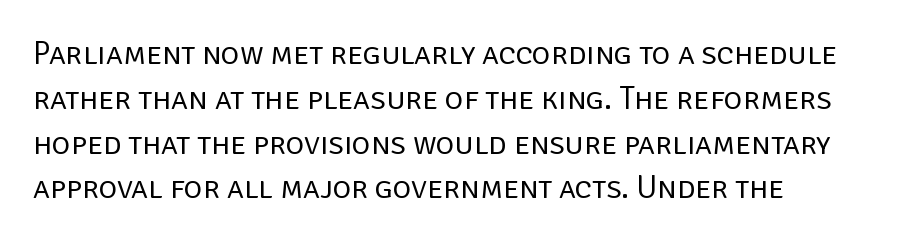
The image shows 32 px regular-weight sans-serif type, upright; set left-aligned, normal line spacing (1.4x), normal letter spacing, not underlined; low stroke contrast and a large x-height.
